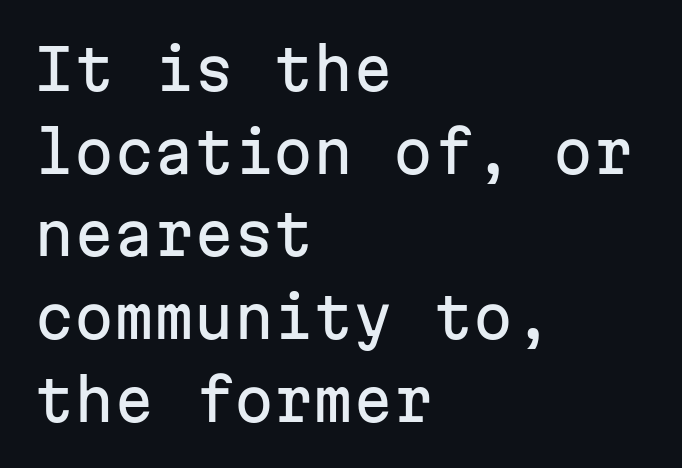
The image shows 57 px sans-serif type, upright, monospaced; set left-aligned, normal line spacing (1.45x), normal letter spacing, not underlined; low stroke contrast and a medium x-height.
